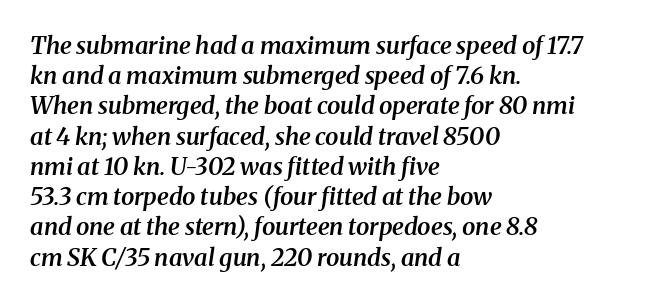
The image shows 24 px text type, italic (leaning right); set left-aligned, normal line spacing (1.26x), normal letter spacing, not underlined.
